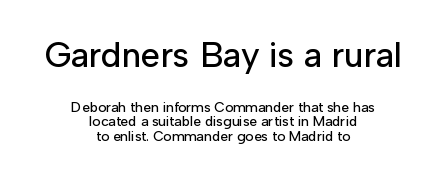
A clean baseline with only descenders dipping below it. Nothing sits at the stroke ends, so this counts as sans-serif. Larger block? The one above; the one below is distinctly smaller. Each line is balanced around a shared central axis. The rendering uses natural spacing where letterforms have individual widths.
